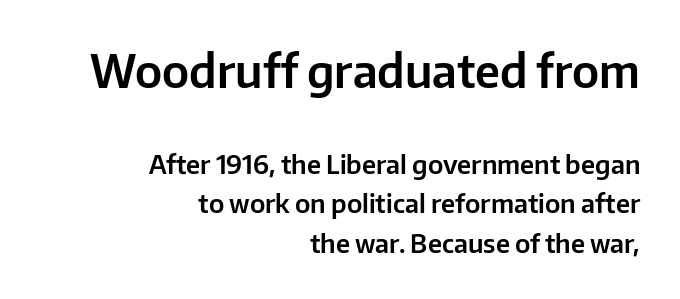
Q: Is the text italic (slanted)? A: No, it is upright.
Q: Is the typeface a serif or a sans-serif typeface? A: Sans-serif.
Q: Is the text underlined? A: No.
Q: How is the paragraph aligned? A: Right-aligned.
Q: Is the spacing between letters normal or unusually wide? A: Normal.
Q: Is the spacing between lines tight, normal or loose? A: Normal.
Q: Which block of text is set in a larger size, the first (top) or the second (bottom)? A: The first (top) one.
Q: Width (condensed, normal, or wide)? A: Normal.
Q: Stroke contrast? A: Low.
Q: x-height? A: Medium.
Q: Monospaced? A: No.
